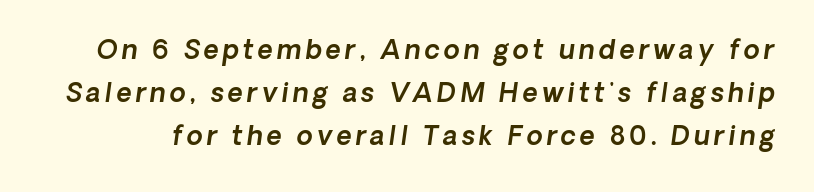
This sample uses an oblique cut, with every glyph tilted off the vertical. Glance below the letters and you will spot only blank space. Regarding leading, the lines here are spaced in the standard way.
